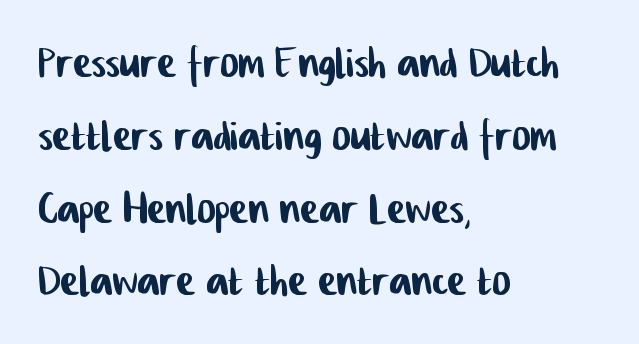
Q: Is the typeface a serif or a sans-serif typeface? A: Sans-serif.
Q: Is the text underlined? A: No.
Q: How is the paragraph aligned? A: Left-aligned.
Q: Is the spacing between letters normal or unusually wide? A: Normal.
Q: Is the spacing between lines tight, normal or loose? A: Normal.
Q: Width (condensed, normal, or wide)? A: Condensed.
Q: Stroke contrast? A: Low.
Q: x-height? A: Medium.
Q: Monospaced? A: No.
